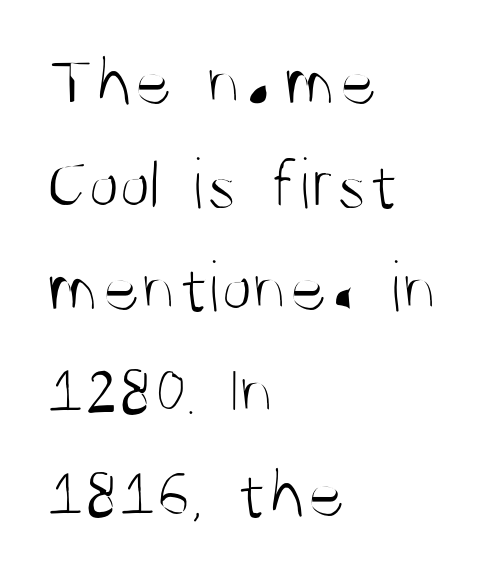
Q: Is the text bold? A: No.
Q: Is the text italic (slanted)? A: No, it is upright.
Q: Is the typeface a serif or a sans-serif typeface? A: Sans-serif.
Q: Is the text underlined? A: No.
Q: How is the paragraph aligned? A: Left-aligned.
Q: Is the spacing between letters normal or unusually wide? A: Normal.
Q: Is the spacing between lines tight, normal or loose? A: Normal.
Q: Width (condensed, normal, or wide)? A: Condensed.
Q: Stroke contrast? A: Medium.
Q: x-height? A: Large.
Q: Monospaced? A: No.
